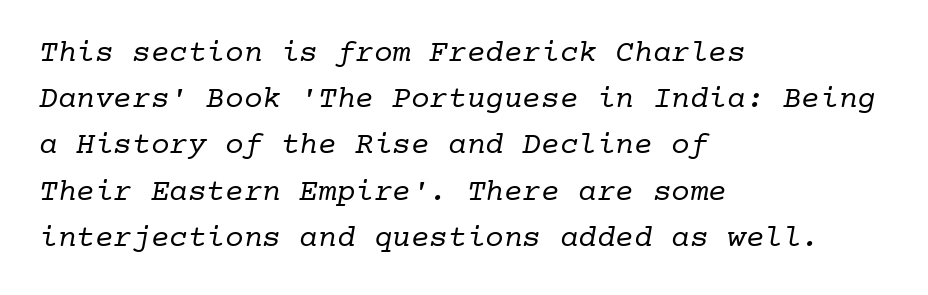
{"serif": "yes", "bold": "no", "weight": "regular", "width": "normal", "stroke_contrast": "low", "x_height": "medium", "monospaced": "yes", "underline": "no", "align": "left", "line_spacing": "normal", "line_spacing_ratio": 1.49, "letter_spacing": "normal", "letter_spacing_em": 0.0, "glyph_px": 31}
